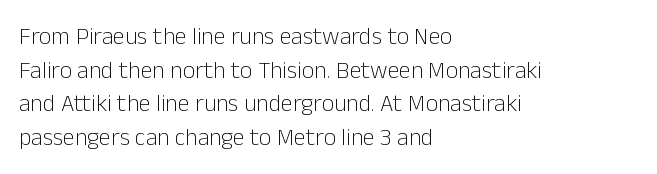
{"italic": "no", "bold": "no", "underline": "no", "align": "left", "line_spacing": "normal", "line_spacing_ratio": 1.4, "letter_spacing": "normal", "letter_spacing_em": 0.0, "glyph_px": 24}
